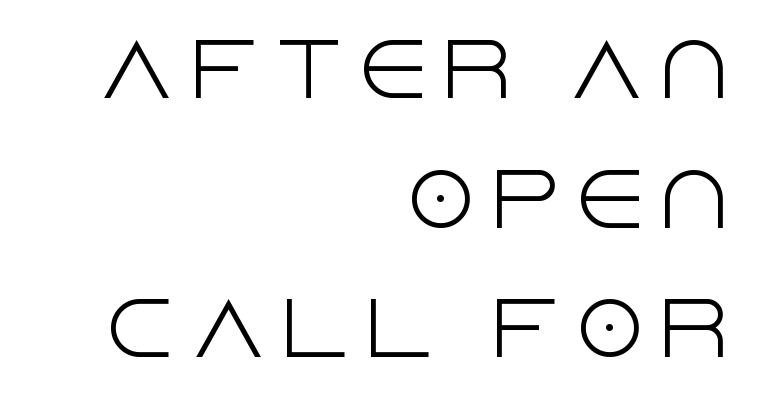
Q: Is the text bold? A: No.
Q: Is the text italic (slanted)? A: No, it is upright.
Q: Is the typeface a serif or a sans-serif typeface? A: Sans-serif.
Q: Is the text underlined? A: No.
Q: How is the paragraph aligned? A: Right-aligned.
Q: Width (condensed, normal, or wide)? A: Normal.
Q: x-height? A: Large.
Q: Monospaced? A: No.
